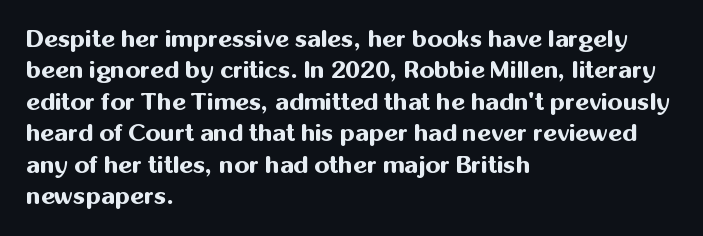
{"italic": "no", "bold": "yes", "underline": "no", "align": "left", "line_spacing": "normal", "line_spacing_ratio": 1.31, "letter_spacing": "normal", "letter_spacing_em": 0.0, "glyph_px": 24}
